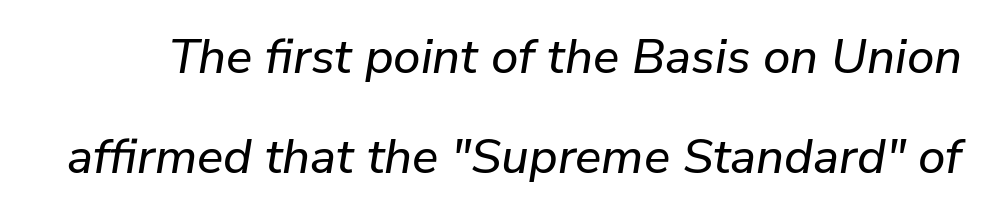
{"italic": "yes", "lean": "right", "slant_degrees": 9, "width": "normal", "stroke_contrast": "low", "x_height": "medium", "monospaced": "no", "underline": "no", "line_spacing": "loose", "line_spacing_ratio": 2.05, "letter_spacing": "normal", "letter_spacing_em": 0.0, "glyph_px": 49}
